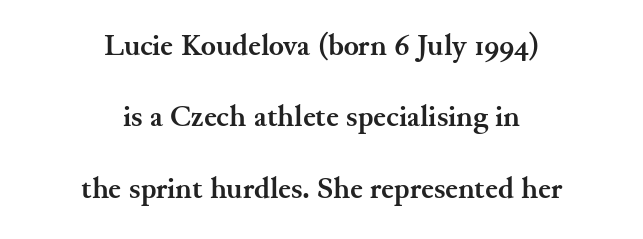
The image shows 31 px semibold serif type, upright; set centered, loose line spacing (2.3x), normal letter spacing, not underlined; medium stroke contrast and a small x-height.
